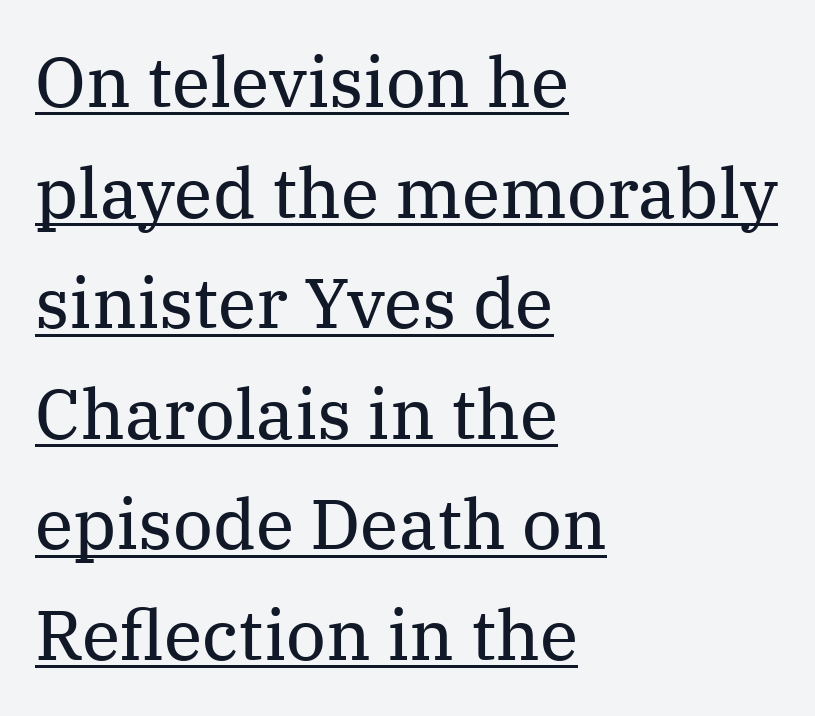
The image shows 70 px regular-weight serif type, upright; set left-aligned, normal line spacing (1.58x), normal letter spacing, underlined; medium stroke contrast and a medium x-height.
